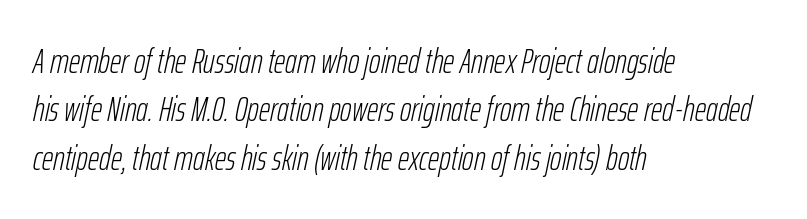
The image shows 35 px light, condensed type, italic (leaning right); set left-aligned, normal line spacing (1.38x), normal letter spacing, not underlined; low stroke contrast and a medium x-height.
